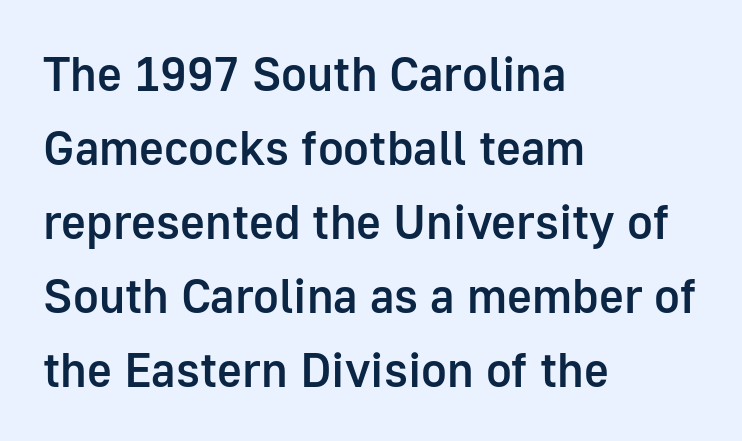
Q: Is the text bold? A: Semi-bold.
Q: Is the text italic (slanted)? A: No, it is upright.
Q: Is the typeface a serif or a sans-serif typeface? A: Sans-serif.
Q: Is the text underlined? A: No.
Q: How is the paragraph aligned? A: Left-aligned.
Q: Is the spacing between letters normal or unusually wide? A: Normal.
Q: Is the spacing between lines tight, normal or loose? A: Normal.
Q: Width (condensed, normal, or wide)? A: Normal.
Q: Stroke contrast? A: Low.
Q: x-height? A: Medium.
Q: Monospaced? A: No.
